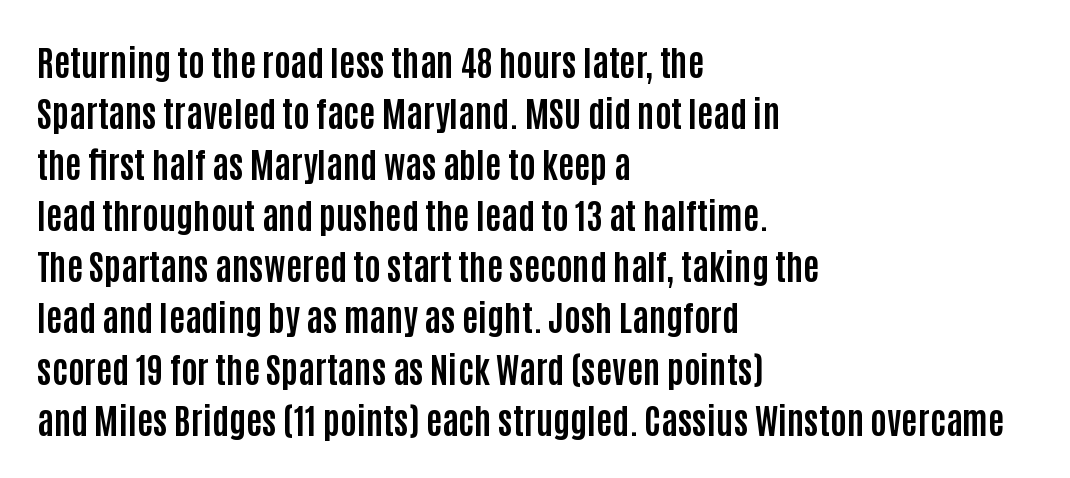
These lines are rendered in a variable-pitch font. Tall strokes in this sample are plumb rather than angled. Plain, unruled lines of type. Reading down the block, your eye returns to a fixed left position each line.
